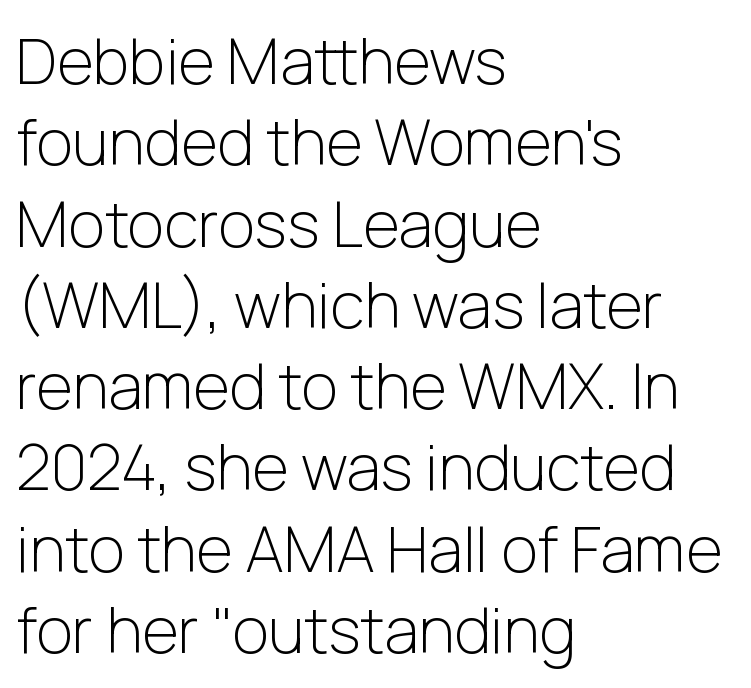
The glyphs in this specimen are sans serif. This sample has the flowing, uneven cadence of proportional lettering. Tall strokes in this sample are plumb rather than angled. The space between consecutive lines is moderate. Line starts are locked; line ends wander. Underline: absent.
